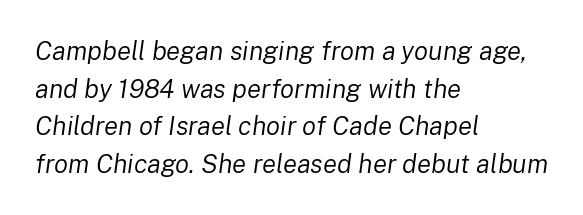
Glance below the letters and you will spot only blank space. The letters look calm and open, with moderate or lighter stems. The font's italic variant was chosen for this text. The lines in this sample share a left origin and differ only in where they stop. Regarding leading, the lines here are spaced in the standard way.
